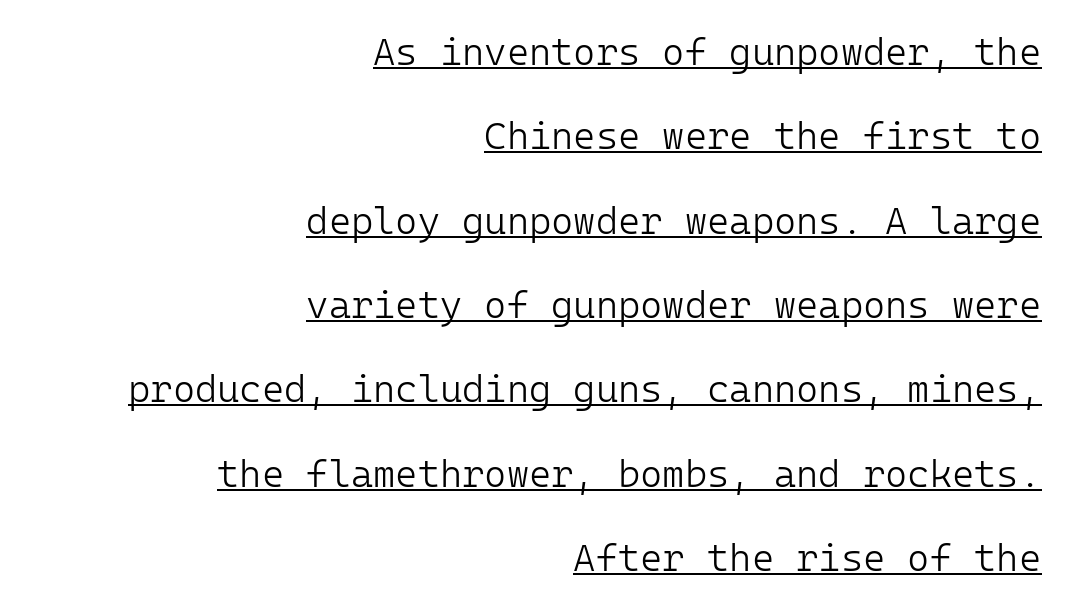
{"serif": "no", "italic": "no", "bold": "no", "weight": "light", "width": "normal", "stroke_contrast": "low", "x_height": "medium", "monospaced": "yes", "underline": "yes", "align": "right", "line_spacing": "loose", "line_spacing_ratio": 2.22, "letter_spacing": "normal", "letter_spacing_em": 0.0, "glyph_px": 38}
